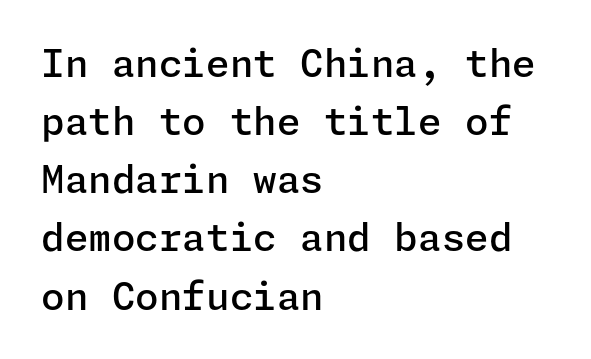
Q: Is the text bold? A: Semi-bold.
Q: Is the text italic (slanted)? A: No, it is upright.
Q: Is the typeface a serif or a sans-serif typeface? A: Sans-serif.
Q: Is the text underlined? A: No.
Q: How is the paragraph aligned? A: Left-aligned.
Q: Is the spacing between letters normal or unusually wide? A: Normal.
Q: Is the spacing between lines tight, normal or loose? A: Normal.
Q: Width (condensed, normal, or wide)? A: Normal.
Q: Stroke contrast? A: Low.
Q: x-height? A: Medium.
